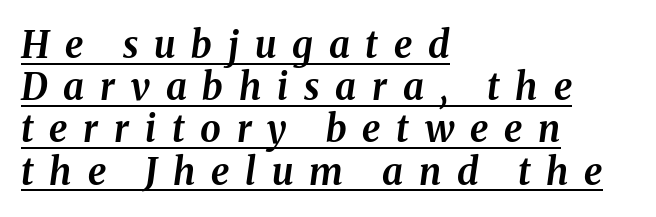
The image shows 37 px bold type, italic (leaning right); set left-aligned, tight line spacing (1.14x), unusually wide letter spacing (+0.43 em), underlined; medium stroke contrast and a medium x-height.
